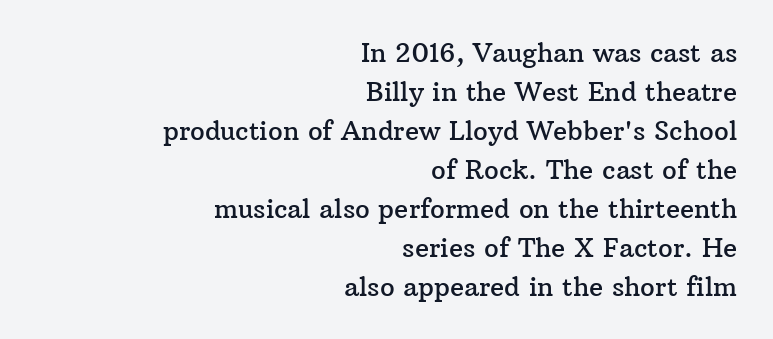
Q: Is the text italic (slanted)? A: No, it is upright.
Q: Is the text underlined? A: No.
Q: How is the paragraph aligned? A: Right-aligned.
Q: Is the spacing between letters normal or unusually wide? A: Normal.
Q: Is the spacing between lines tight, normal or loose? A: Normal.
